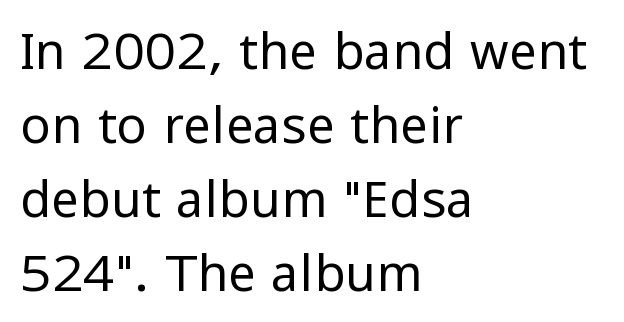
Q: Is the text bold? A: No.
Q: Is the text italic (slanted)? A: No, it is upright.
Q: Is the typeface a serif or a sans-serif typeface? A: Sans-serif.
Q: Is the text underlined? A: No.
Q: How is the paragraph aligned? A: Left-aligned.
Q: Is the spacing between letters normal or unusually wide? A: Normal.
Q: Is the spacing between lines tight, normal or loose? A: Normal.
Q: Width (condensed, normal, or wide)? A: Normal.
Q: Stroke contrast? A: Low.
Q: x-height? A: Medium.
Q: Monospaced? A: No.
